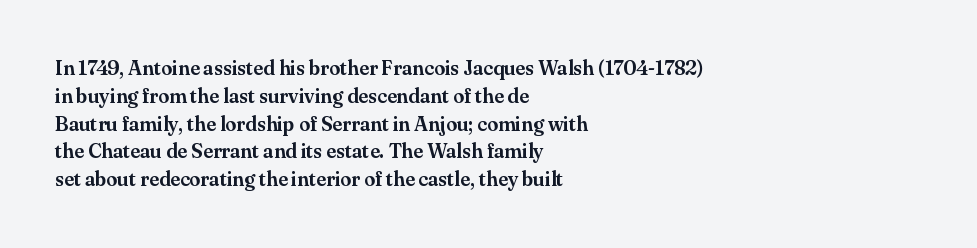
Q: Is the text italic (slanted)? A: No, it is upright.
Q: Is the text underlined? A: No.
Q: How is the paragraph aligned? A: Left-aligned.
Q: Is the spacing between letters normal or unusually wide? A: Normal.
Q: Is the spacing between lines tight, normal or loose? A: Normal.
